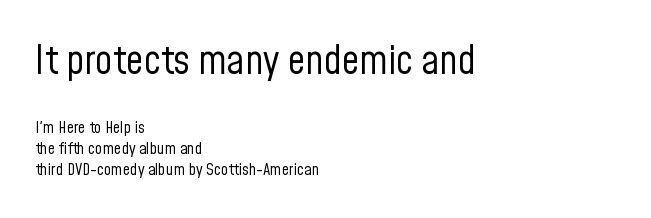
The image shows 39 px regular-weight, condensed sans-serif type, upright; set left-aligned, normal line spacing (1.31x), normal letter spacing, not underlined; the first (top) block is 2.44x larger; low stroke contrast and a medium x-height.
